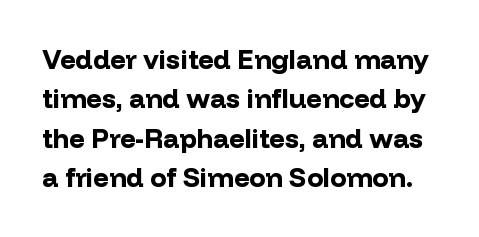
Q: Is the text bold? A: Yes.
Q: Is the text italic (slanted)? A: No, it is upright.
Q: Is the text underlined? A: No.
Q: Is the spacing between letters normal or unusually wide? A: Normal.
Q: Is the spacing between lines tight, normal or loose? A: Normal.
